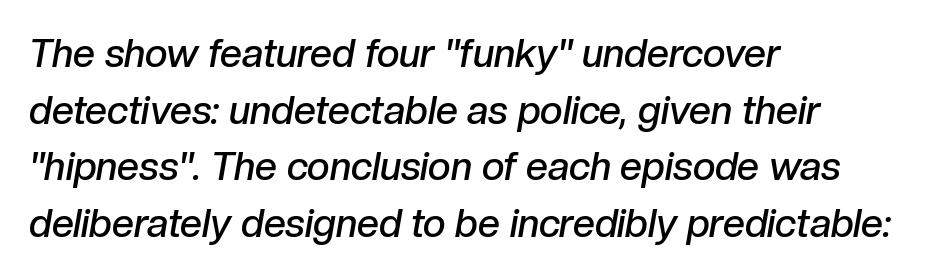
A clean baseline with only descenders dipping below it. Stems and bowls a touch heavier than normal — semibold. The passage shown is typed in a proportional face where columns would drift. Look at the tracking — it's just the regular setting, nothing added.
